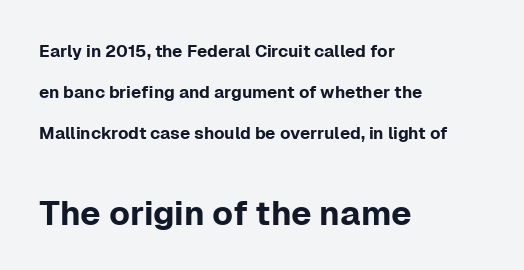
{"serif": "no", "italic": "no", "width": "normal", "stroke_contrast": "low", "x_height": "medium", "monospaced": "no", "underline": "no", "align": "left", "line_spacing": "loose", "line_spacing_ratio": 2.42, "letter_spacing": "normal", "letter_spacing_em": 0.0, "larger_block": "second", "size_ratio": 2.0, "glyph_px": 34}
